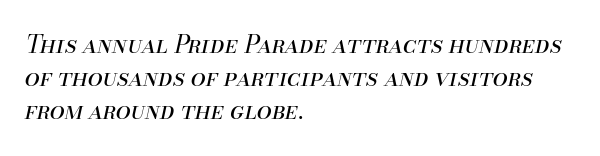
Anything drawn beneath the words? Only blank space. It's the slanting kind of type. The tracking reads as untouched default to a designer's eye. Regarding leading, the lines here are spaced in the standard way.
